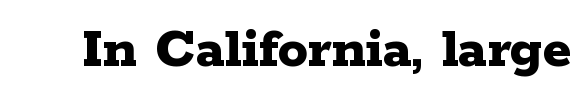
Inter-character spacing is left at the font's built-in metrics. Note the varied advance widths — an 'i' is clearly narrower than an 'm'. Has an underline been added? It has not. In terms of weight, the rendering is a true, heavy bold.
